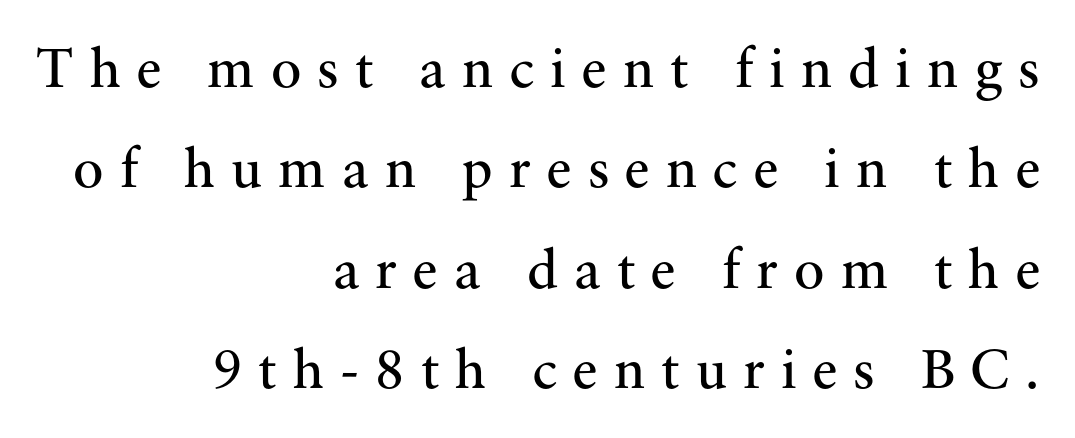
Q: Is the text bold? A: No.
Q: Is the text italic (slanted)? A: No, it is upright.
Q: Is the typeface a serif or a sans-serif typeface? A: Serif.
Q: Is the text underlined? A: No.
Q: How is the paragraph aligned? A: Right-aligned.
Q: Is the spacing between letters normal or unusually wide? A: Unusually wide.
Q: Width (condensed, normal, or wide)? A: Normal.
Q: Stroke contrast? A: Medium.
Q: x-height? A: Small.
Q: Monospaced? A: No.
